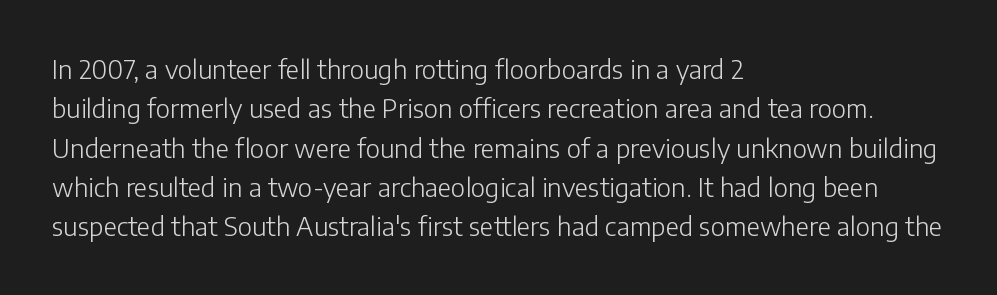
Q: Is the text bold? A: No.
Q: Is the text italic (slanted)? A: No, it is upright.
Q: Is the text underlined? A: No.
Q: How is the paragraph aligned? A: Left-aligned.
Q: Is the spacing between letters normal or unusually wide? A: Normal.
Q: Is the spacing between lines tight, normal or loose? A: Normal.
